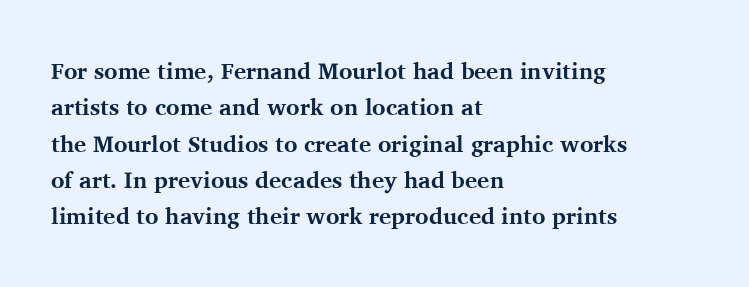
The image shows 23 px bold type, upright; set left-aligned, normal line spacing (1.58x), normal letter spacing, not underlined.
